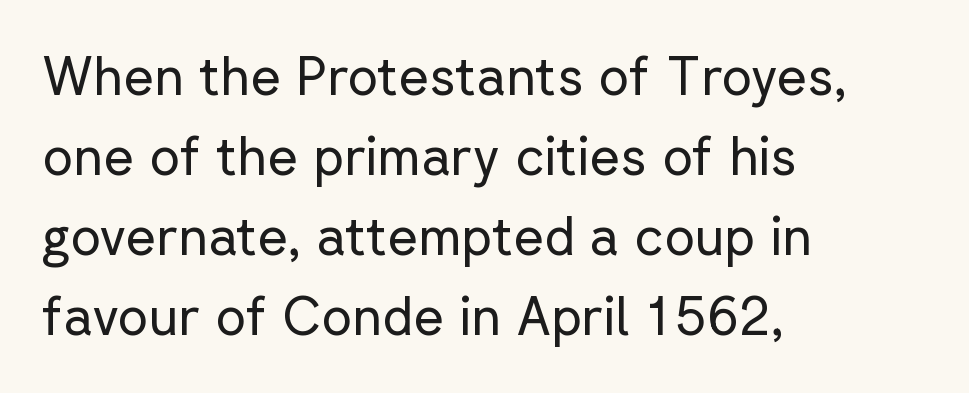
The image shows 53 px regular-weight sans-serif type, upright; set left-aligned, normal line spacing (1.51x), normal letter spacing, not underlined; low stroke contrast and a medium x-height.
